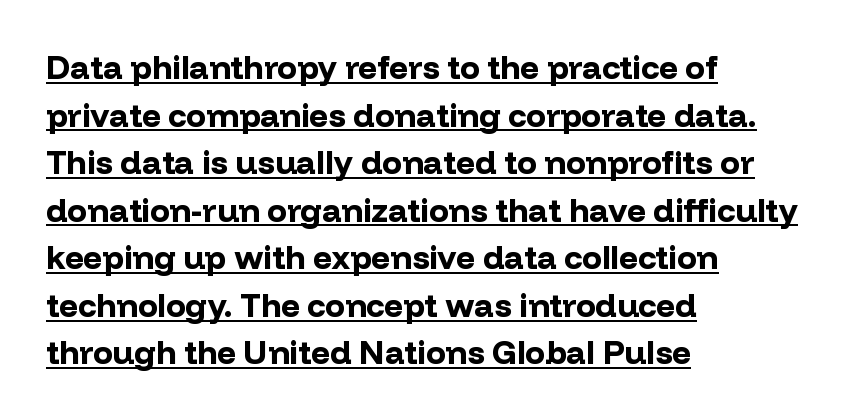
{"serif": "no", "italic": "no", "bold": "yes", "weight": "bold", "width": "normal", "stroke_contrast": "low", "x_height": "medium", "monospaced": "no", "underline": "yes", "align": "left", "line_spacing": "normal", "line_spacing_ratio": 1.44, "letter_spacing": "normal", "letter_spacing_em": 0.0, "glyph_px": 33}
